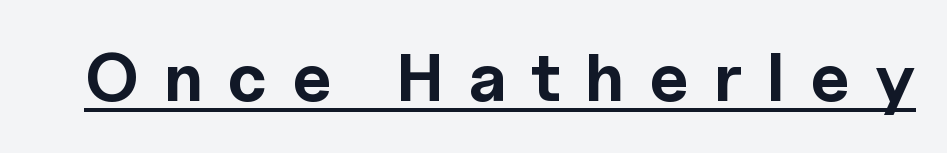
Q: Is the text bold? A: Yes.
Q: Is the text italic (slanted)? A: No, it is upright.
Q: Is the typeface a serif or a sans-serif typeface? A: Sans-serif.
Q: Is the text underlined? A: Yes.
Q: Is the spacing between letters normal or unusually wide? A: Unusually wide.
Q: Width (condensed, normal, or wide)? A: Normal.
Q: x-height? A: Medium.
Q: Monospaced? A: No.
